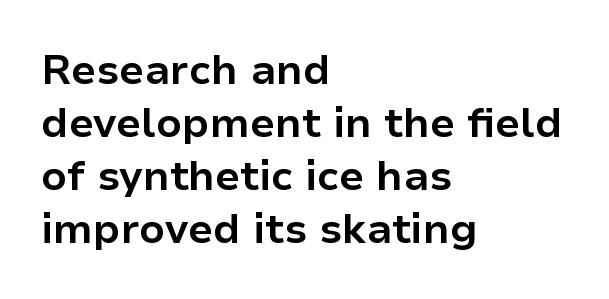
The image shows 42 px bold sans-serif type, upright; set left-aligned, normal line spacing (1.26x), normal letter spacing, not underlined; low stroke contrast and a medium x-height.
